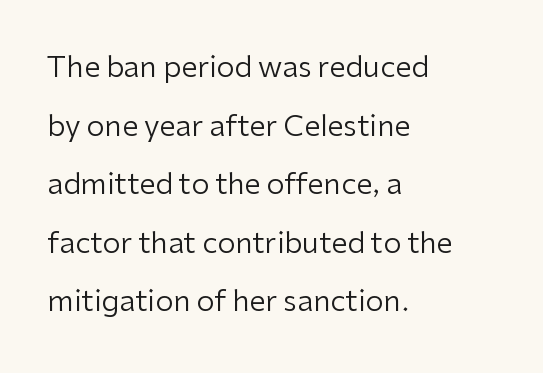
The image shows 29 px regular-weight sans-serif type, upright; set left-aligned, loose line spacing (2.02x), normal letter spacing, not underlined; low stroke contrast and a medium x-height.
